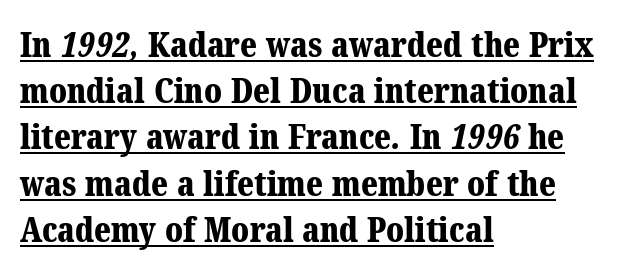
Q: Is the text bold? A: Yes.
Q: Is the typeface a serif or a sans-serif typeface? A: Serif.
Q: Is the text underlined? A: Yes.
Q: How is the paragraph aligned? A: Left-aligned.
Q: Is the spacing between letters normal or unusually wide? A: Normal.
Q: Is the spacing between lines tight, normal or loose? A: Normal.
Q: Width (condensed, normal, or wide)? A: Normal.
Q: Stroke contrast? A: Medium.
Q: x-height? A: Medium.
Q: Monospaced? A: No.
